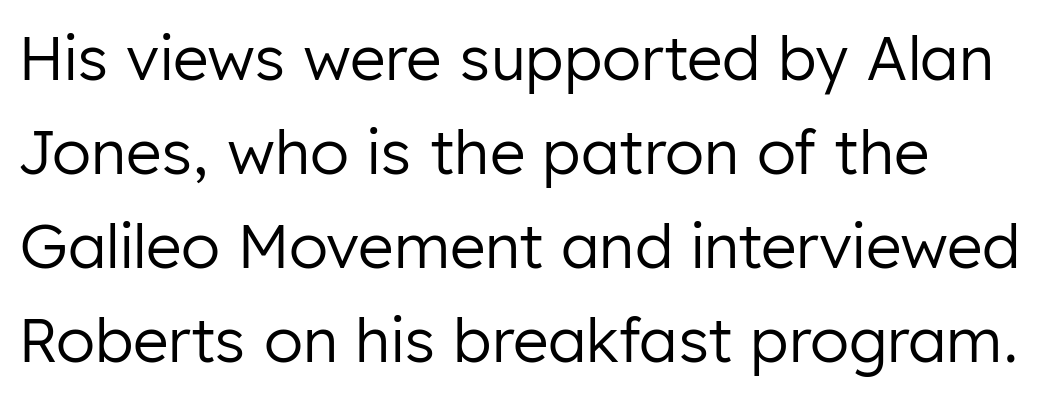
The image shows 61 px regular-weight sans-serif type, upright; set normal line spacing (1.54x), normal letter spacing, not underlined; low stroke contrast and a medium x-height.
